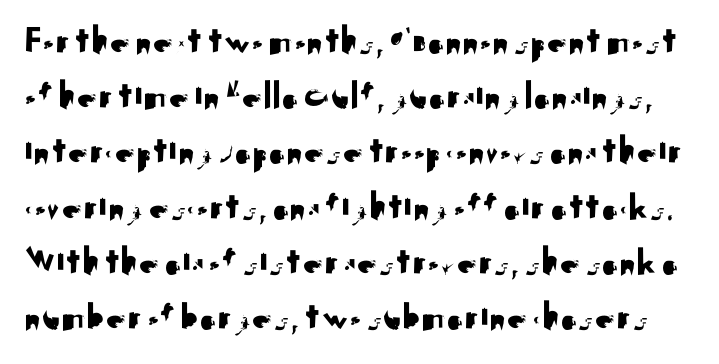
You could not count columns in this text — the font is proportionally spaced. Standard letterfit; no display-style spreading of the glyphs. Interline gaps are of average width in this sample. I'd call this a sans setting — the letters go barefoot. Anything drawn beneath the words? Only blank space. Upright lettering throughout.
